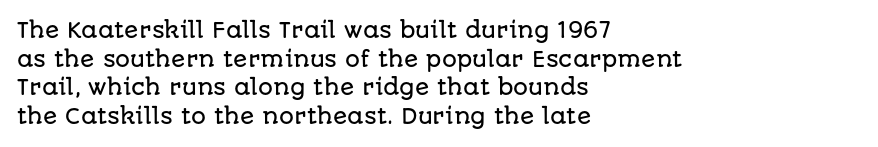
The rendering keeps characters at their native spacing. Does the lettering tilt? It doesn't — this is upright. Descender tails drop into unmarked territory. The lines sit at an ordinary, default distance from one another. One-word summary of the alignment: left.
